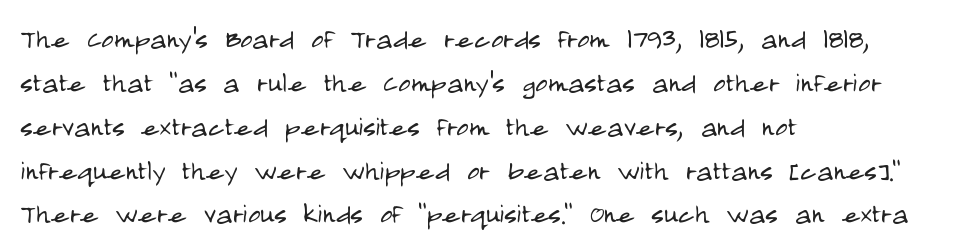
The image shows 34 px light, condensed sans-serif type, upright; set left-aligned, normal line spacing (1.29x), normal letter spacing, not underlined; low stroke contrast and a large x-height.
